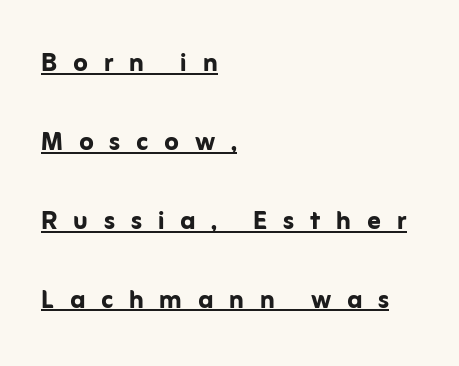
{"serif": "no", "italic": "no", "bold": "yes", "weight": "semibold", "width": "normal", "stroke_contrast": "low", "x_height": "medium", "monospaced": "no", "underline": "yes", "align": "left", "line_spacing": "loose", "line_spacing_ratio": 2.39, "letter_spacing": "wide", "letter_spacing_em": 0.48, "glyph_px": 33}
